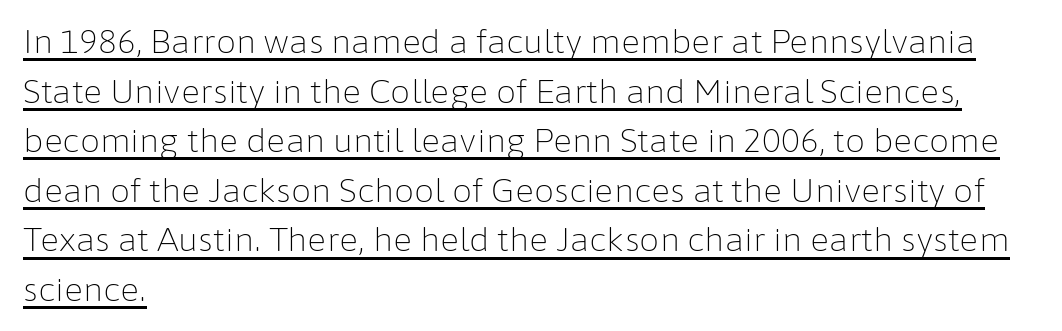
The image shows 32 px light sans-serif type, upright; set left-aligned, normal line spacing (1.55x), normal letter spacing, underlined; low stroke contrast and a medium x-height.
